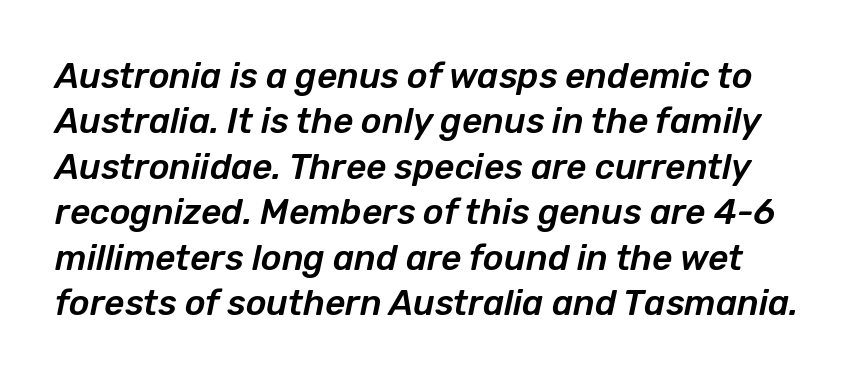
Q: Is the text italic (slanted)? A: Yes, it leans right by about 12 degrees.
Q: Is the text underlined? A: No.
Q: Is the spacing between letters normal or unusually wide? A: Normal.
Q: Is the spacing between lines tight, normal or loose? A: Normal.
Q: Width (condensed, normal, or wide)? A: Normal.
Q: Stroke contrast? A: Low.
Q: x-height? A: Medium.
Q: Monospaced? A: No.
